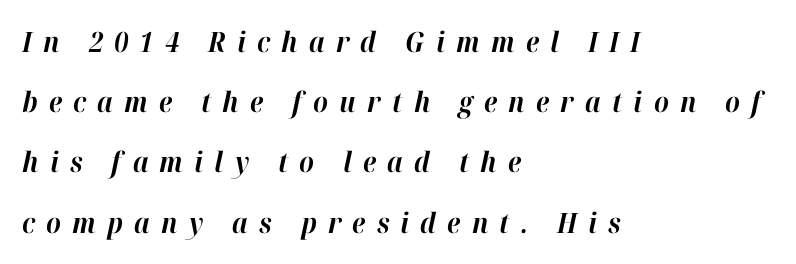
Varying glyph widths throughout — classic text-font behaviour. The line-height multiplier appears high, well above default. Its strokes are broad and dark, the hallmark of bold type. In terms of letterspacing, this is a distinctly airy, spread setting. The rag falls on the right side of this text block. Does the lettering tilt? It does — this is italic.
